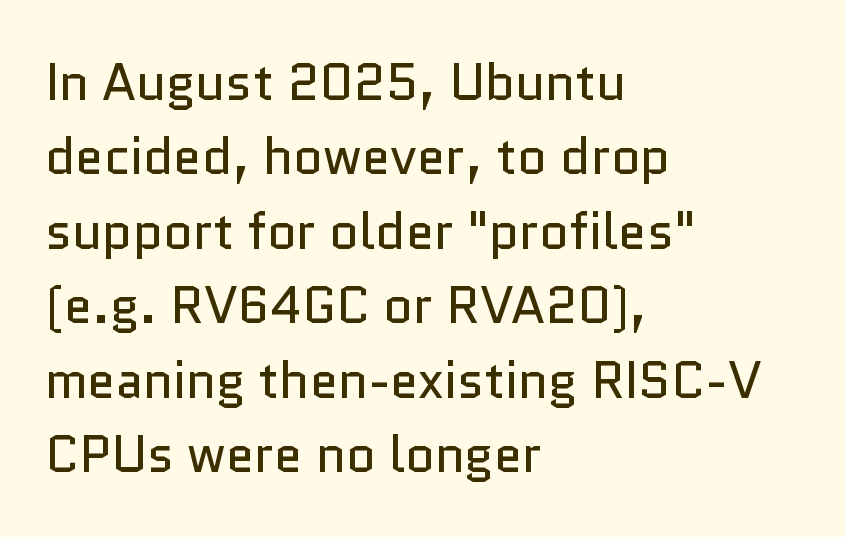
The image shows 51 px regular-weight sans-serif type, upright; set left-aligned, normal line spacing (1.46x), normal letter spacing, not underlined; low stroke contrast and a medium x-height.
